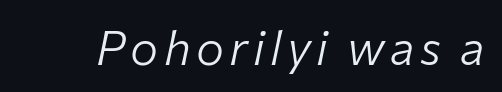
Each letter keeps its own natural width here, so spacing adapts to shape. A light-to-regular cut is what we see here. Has an underline been added? It has not. An italicized treatment has been applied to the whole sample.
